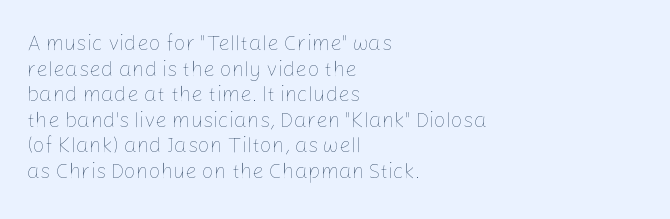
Does extra space separate the letters? No, they use regular spacing. The passage is arranged the way most books set body copy — flush left. The area under the type is left untouched. The face looks like a standard text weight, possibly lighter. Notice how the stems are strictly vertical — no italics here.
